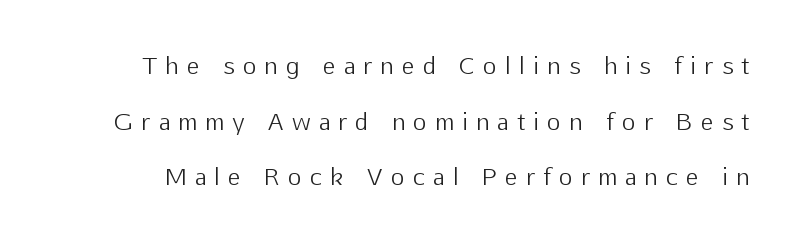
Q: Is the text bold? A: No.
Q: Is the text italic (slanted)? A: No, it is upright.
Q: Is the text underlined? A: No.
Q: Is the spacing between letters normal or unusually wide? A: Unusually wide.
Q: Is the spacing between lines tight, normal or loose? A: Loose.
